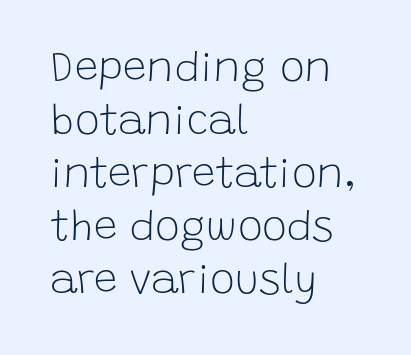
The image shows 42 px light sans-serif type, upright; set left-aligned, normal line spacing (1.26x), normal letter spacing, not underlined; low stroke contrast and a large x-height.
